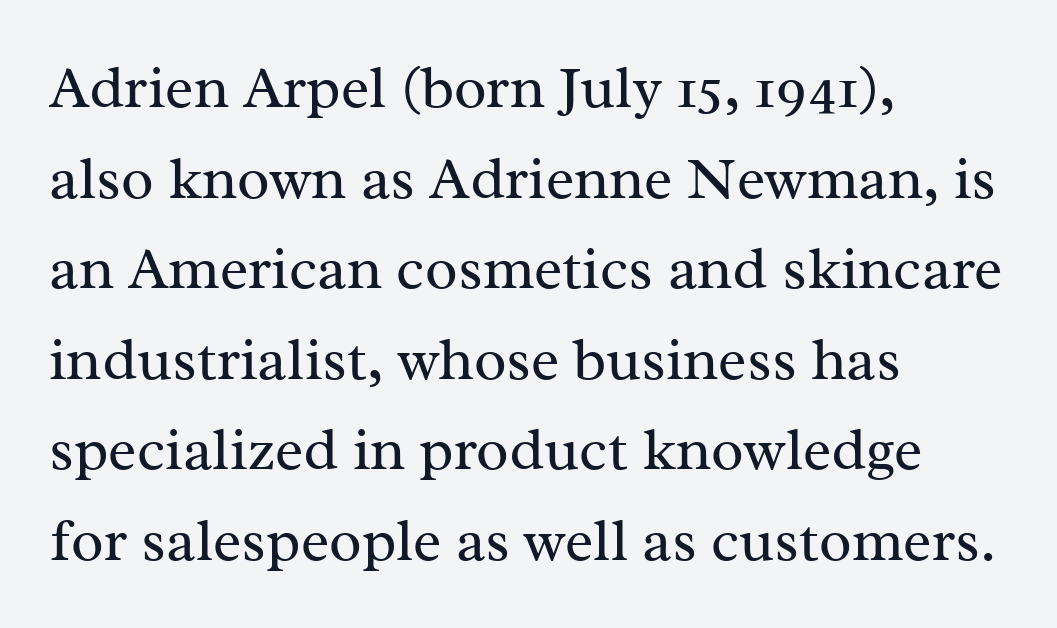
These lines are rendered in a variable-pitch font. This sample is left-justified, so line endings fall wherever the words run out. No extra ink here — the face is not bold. Observe the serifs anchoring each vertical stroke in this sample. The letters sit at their default tracking, neither squeezed nor spread.
